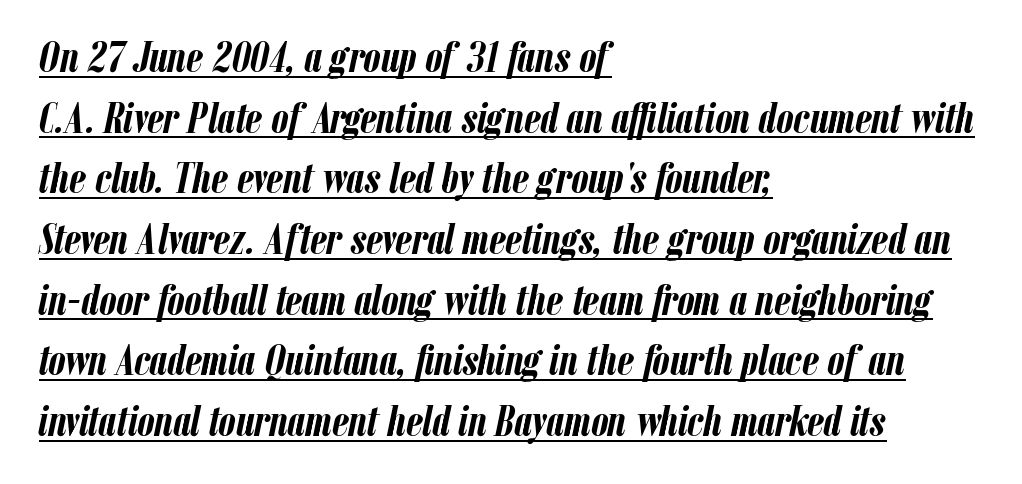
Q: Is the text bold? A: Yes.
Q: Is the text italic (slanted)? A: Yes, it leans right by about 12 degrees.
Q: Is the text underlined? A: Yes.
Q: How is the paragraph aligned? A: Left-aligned.
Q: Is the spacing between letters normal or unusually wide? A: Normal.
Q: Is the spacing between lines tight, normal or loose? A: Normal.
Q: Width (condensed, normal, or wide)? A: Condensed.
Q: Stroke contrast? A: Low.
Q: x-height? A: Medium.
Q: Monospaced? A: No.
